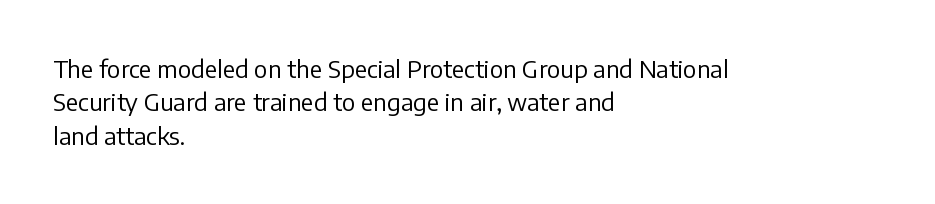
The letterforms sit at book weight or below. Posture: straight, roman, zero tilt. Tracking value appears to be zero — textbook default spacing. The passage shown stacks its lines at a standard gap. Is the block centered? No — it sits flush against the left margin. The foot of each line stays bare and open.
